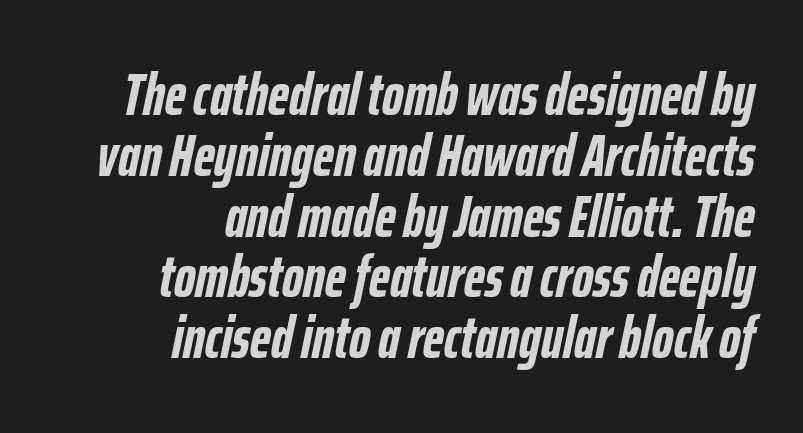
Q: Is the text bold? A: Yes.
Q: Is the text italic (slanted)? A: Yes, it leans right by about 12 degrees.
Q: Is the text underlined? A: No.
Q: How is the paragraph aligned? A: Right-aligned.
Q: Is the spacing between letters normal or unusually wide? A: Normal.
Q: Is the spacing between lines tight, normal or loose? A: Tight.
Q: Width (condensed, normal, or wide)? A: Condensed.
Q: Stroke contrast? A: Low.
Q: x-height? A: Medium.
Q: Monospaced? A: No.
